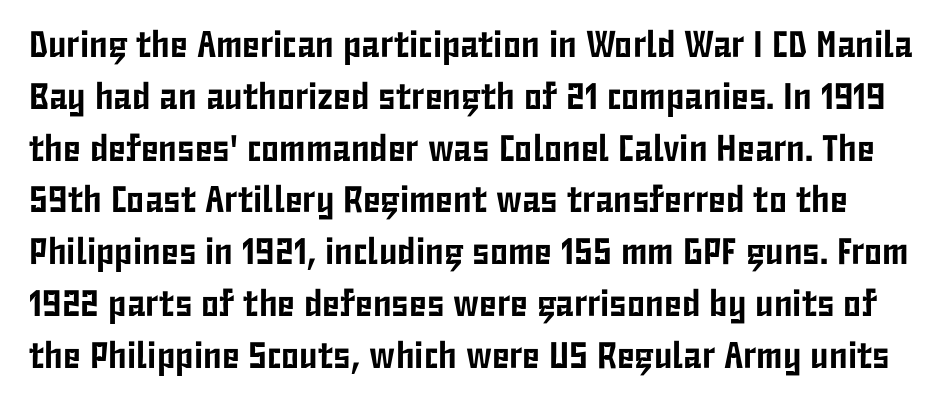
The image shows 37 px condensed sans-serif type, upright; set normal line spacing (1.4x), normal letter spacing, not underlined; low stroke contrast and a medium x-height.
